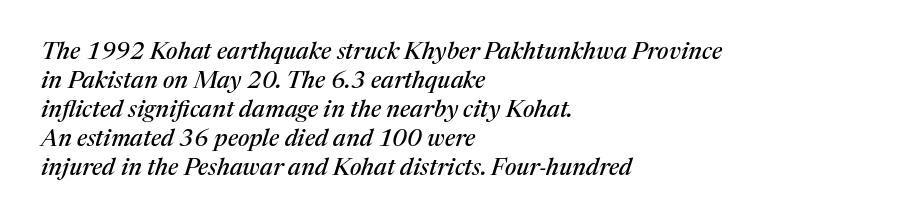
Q: Is the text italic (slanted)? A: Yes, it leans right by about 17 degrees.
Q: Is the text underlined? A: No.
Q: How is the paragraph aligned? A: Left-aligned.
Q: Is the spacing between letters normal or unusually wide? A: Normal.
